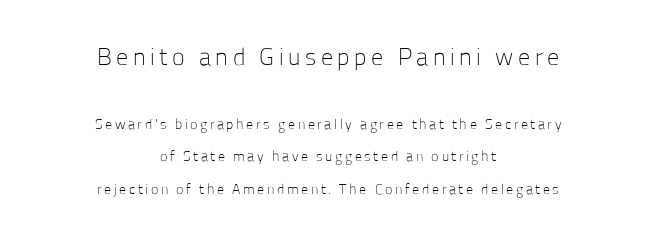
{"italic": "no", "bold": "no", "underline": "no", "align": "center", "line_spacing": "loose", "line_spacing_ratio": 2.35, "larger_block": "first", "size_ratio": 1.71, "glyph_px": 24}
